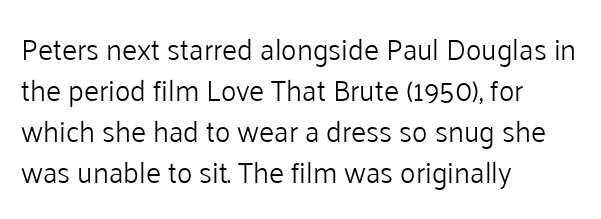
Stroke terminals: plain, sans-serif. The typesetter chose a ragged-right arrangement here. Compared with typical body copy, the letter spacing here is the same. On a weight scale, this lands at 450 or below.
